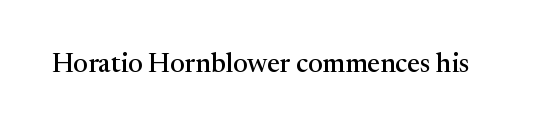
This rendering leaves character spacing at its baseline value. Has an underline been added? It has not. No italicization has been applied; the sample stays upright.
